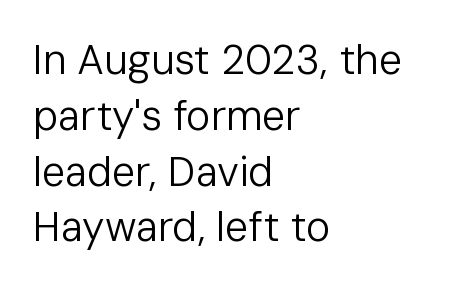
The image shows 41 px regular-weight sans-serif type, upright; set left-aligned, normal line spacing (1.36x), normal letter spacing, not underlined; low stroke contrast and a medium x-height.
